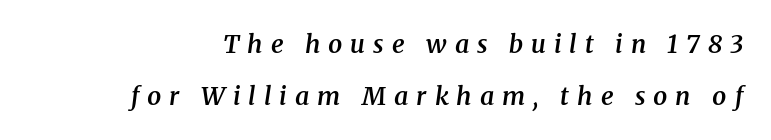
Q: Is the text bold? A: Semi-bold.
Q: Is the text italic (slanted)? A: Yes, it leans right by about 8 degrees.
Q: Is the text underlined? A: No.
Q: Is the spacing between letters normal or unusually wide? A: Unusually wide.
Q: Is the spacing between lines tight, normal or loose? A: Loose.
